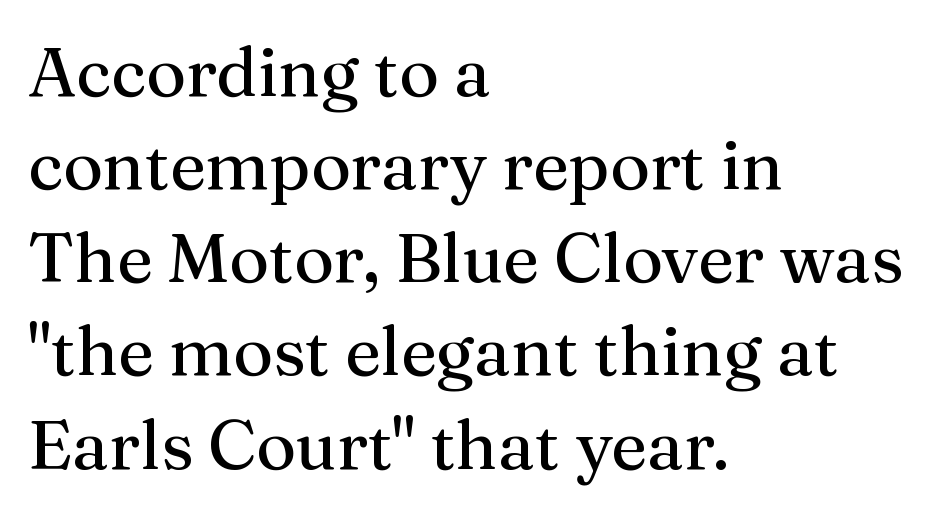
The image shows 69 px regular-weight serif type, upright; set left-aligned, normal line spacing (1.35x), normal letter spacing, not underlined; medium stroke contrast and a medium x-height.
